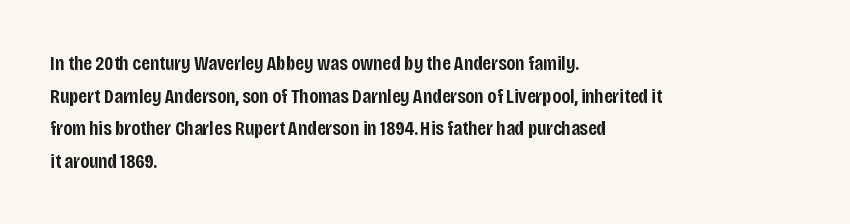
Decoration check: the copy has no underline. If you drew a ruler down the left edge, every line would touch it. How would I describe the line gaps? Plain and ordinary. The characters look somewhat weighty, a semibold short of true bold. Ordinary non-slanted type is in use.
